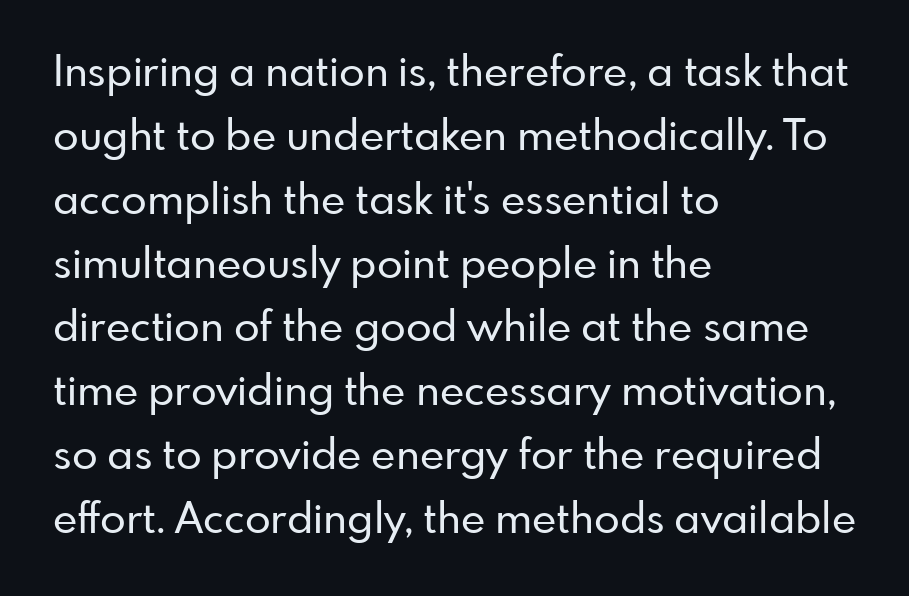
Q: Is the text italic (slanted)? A: No, it is upright.
Q: Is the typeface a serif or a sans-serif typeface? A: Sans-serif.
Q: Is the text underlined? A: No.
Q: How is the paragraph aligned? A: Left-aligned.
Q: Is the spacing between letters normal or unusually wide? A: Normal.
Q: Is the spacing between lines tight, normal or loose? A: Normal.
Q: Width (condensed, normal, or wide)? A: Normal.
Q: Stroke contrast? A: Low.
Q: x-height? A: Small.
Q: Monospaced? A: No.
